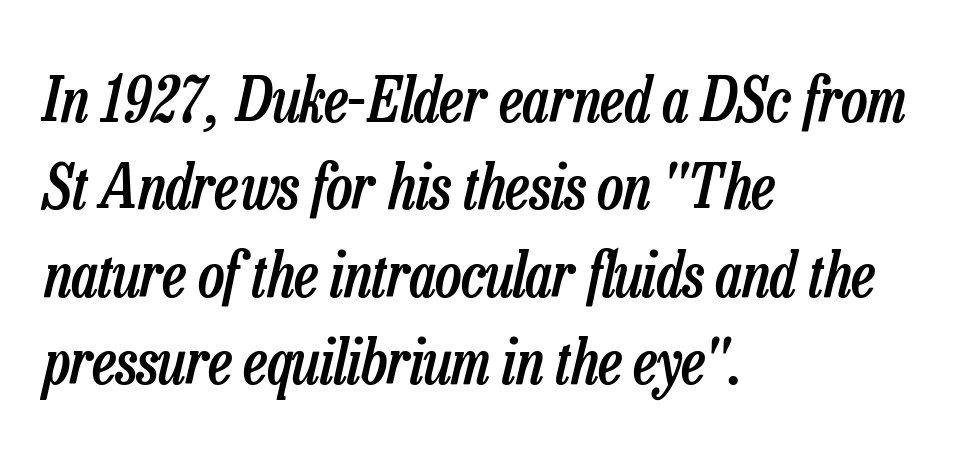
Q: Is the text bold? A: Semi-bold.
Q: Is the text italic (slanted)? A: Yes, it leans right by about 13 degrees.
Q: Is the text underlined? A: No.
Q: How is the paragraph aligned? A: Left-aligned.
Q: Is the spacing between letters normal or unusually wide? A: Normal.
Q: Is the spacing between lines tight, normal or loose? A: Normal.
Q: Width (condensed, normal, or wide)? A: Condensed.
Q: Stroke contrast? A: Low.
Q: x-height? A: Medium.
Q: Monospaced? A: No.
